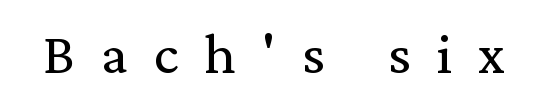
The image shows 59 px regular-weight serif type, upright; set unusually wide letter spacing (+0.44 em), not underlined; medium stroke contrast and a medium x-height.
